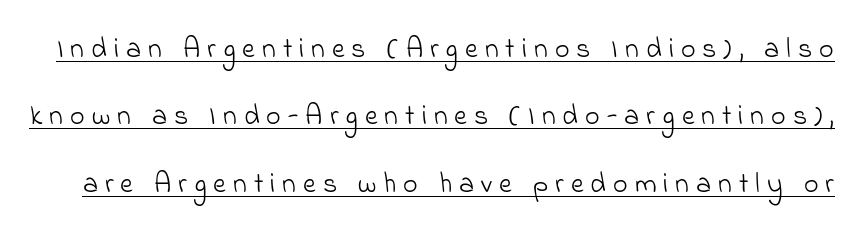
Q: Is the text bold? A: No.
Q: Is the typeface a serif or a sans-serif typeface? A: Sans-serif.
Q: Is the text underlined? A: Yes.
Q: Is the spacing between letters normal or unusually wide? A: Unusually wide.
Q: Is the spacing between lines tight, normal or loose? A: Loose.
Q: Width (condensed, normal, or wide)? A: Normal.
Q: Stroke contrast? A: Low.
Q: x-height? A: Small.
Q: Monospaced? A: No.
